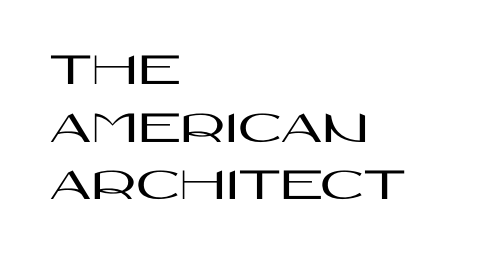
{"serif": "no", "italic": "no", "width": "wide", "stroke_contrast": "high", "x_height": "large", "monospaced": "no", "underline": "no", "align": "left", "line_spacing_ratio": 1.2, "letter_spacing": "normal", "letter_spacing_em": 0.0, "glyph_px": 48}
